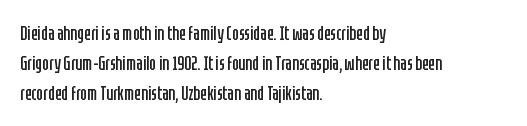
{"italic": "no", "bold": "no", "underline": "no", "align": "left", "line_spacing": "normal", "line_spacing_ratio": 1.5, "letter_spacing": "normal", "letter_spacing_em": 0.0, "glyph_px": 20}
